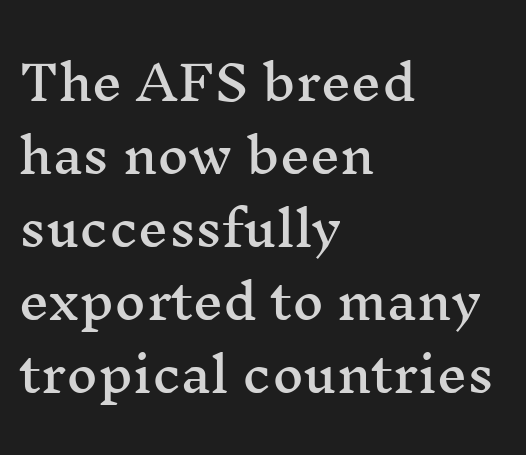
{"serif": "yes", "italic": "no", "width": "wide", "stroke_contrast": "medium", "x_height": "medium", "monospaced": "no", "underline": "no", "align": "left", "line_spacing": "normal", "line_spacing_ratio": 1.52, "letter_spacing": "normal", "letter_spacing_em": 0.0, "glyph_px": 48}
